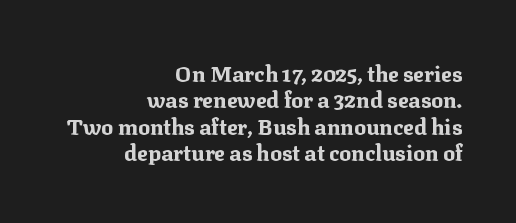
The image shows 22 px bold type, upright; set right-aligned, line spacing 1.2x, normal letter spacing, not underlined.
